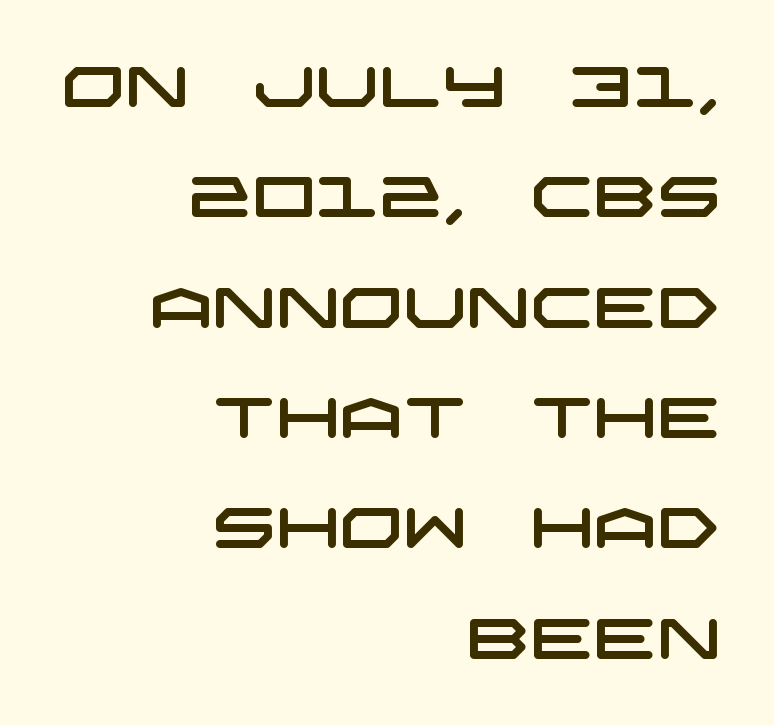
{"serif": "no", "width": "wide", "stroke_contrast": "low", "x_height": "large", "underline": "no", "align": "right", "line_spacing": "loose", "line_spacing_ratio": 1.97, "letter_spacing": "normal", "letter_spacing_em": 0.0, "glyph_px": 56}
